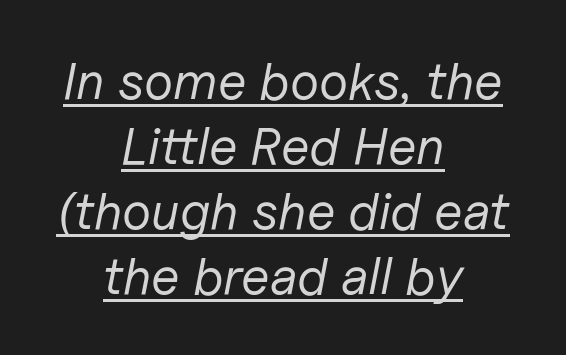
{"italic": "yes", "lean": "right", "slant_degrees": 11, "bold": "no", "weight": "regular", "width": "normal", "stroke_contrast": "low", "x_height": "medium", "monospaced": "no", "underline": "yes", "align": "center", "line_spacing": "normal", "line_spacing_ratio": 1.25, "letter_spacing": "normal", "letter_spacing_em": 0.0, "glyph_px": 52}
